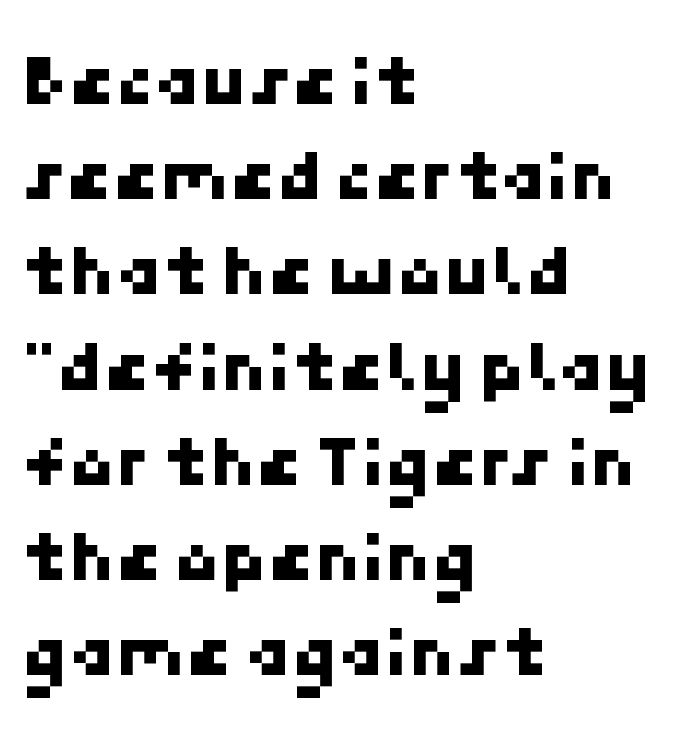
The image shows 75 px sans-serif type; set left-aligned, normal line spacing (1.27x), normal letter spacing, not underlined; low stroke contrast and a medium x-height.
